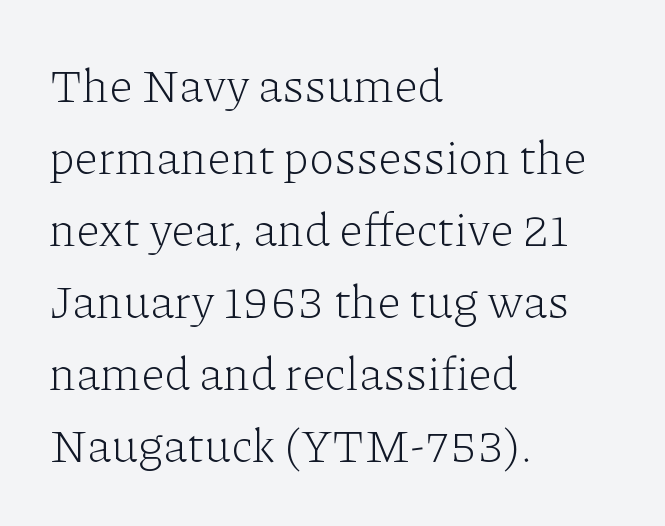
Q: Is the text bold? A: No.
Q: Is the text italic (slanted)? A: No, it is upright.
Q: Is the typeface a serif or a sans-serif typeface? A: Serif.
Q: Is the text underlined? A: No.
Q: How is the paragraph aligned? A: Left-aligned.
Q: Is the spacing between letters normal or unusually wide? A: Normal.
Q: Is the spacing between lines tight, normal or loose? A: Normal.
Q: Width (condensed, normal, or wide)? A: Normal.
Q: Stroke contrast? A: Low.
Q: x-height? A: Medium.
Q: Monospaced? A: No.
